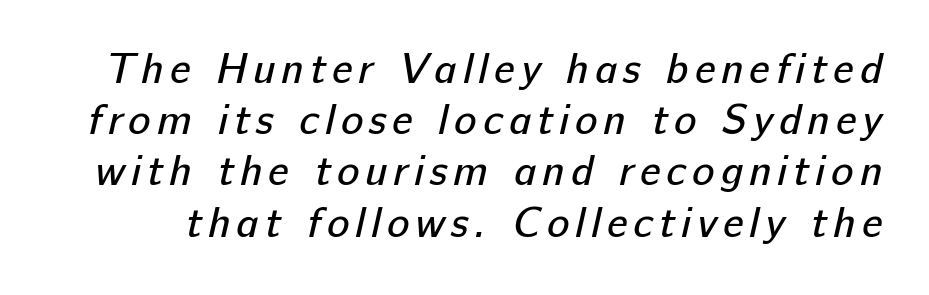
Q: Is the text bold? A: No.
Q: Is the typeface a serif or a sans-serif typeface? A: Sans-serif.
Q: Is the text underlined? A: No.
Q: Width (condensed, normal, or wide)? A: Normal.
Q: Stroke contrast? A: Low.
Q: x-height? A: Medium.
Q: Monospaced? A: No.
